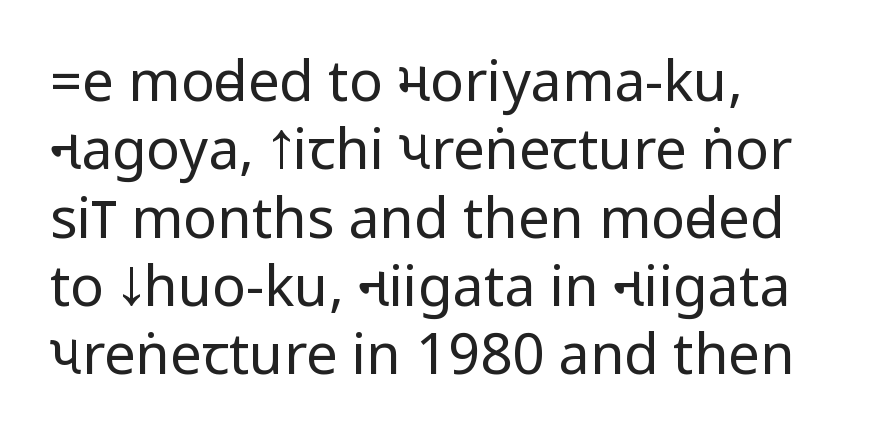
Q: Is the text bold? A: No.
Q: Is the text italic (slanted)? A: No, it is upright.
Q: Is the typeface a serif or a sans-serif typeface? A: Sans-serif.
Q: Is the text underlined? A: No.
Q: How is the paragraph aligned? A: Left-aligned.
Q: Is the spacing between letters normal or unusually wide? A: Normal.
Q: Width (condensed, normal, or wide)? A: Condensed.
Q: Stroke contrast? A: Low.
